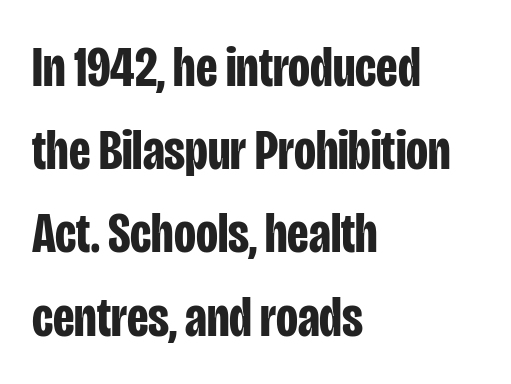
{"serif": "no", "italic": "no", "bold": "yes", "weight": "bold", "width": "condensed", "stroke_contrast": "low", "x_height": "large", "monospaced": "no", "underline": "no", "align": "left", "line_spacing": "normal", "line_spacing_ratio": 1.46, "letter_spacing": "normal", "letter_spacing_em": 0.0, "glyph_px": 57}
